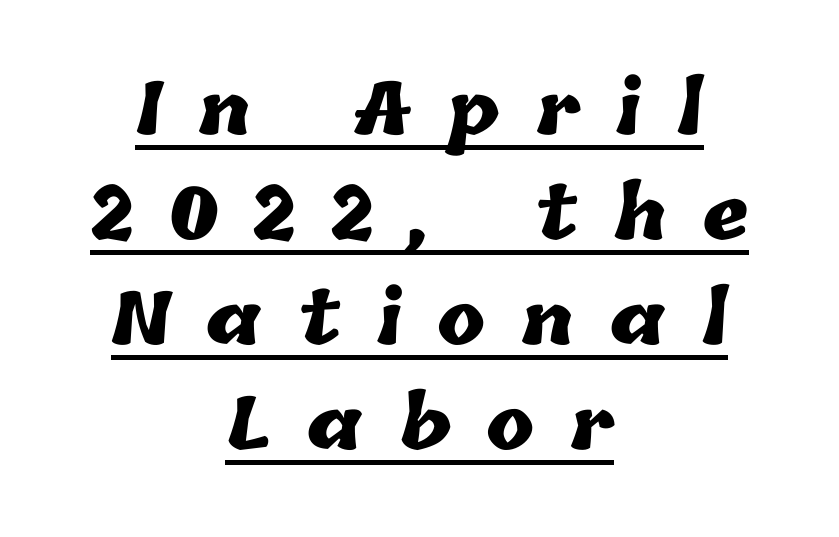
Q: Is the text bold? A: Yes.
Q: Is the text underlined? A: Yes.
Q: How is the paragraph aligned? A: Centered.
Q: Is the spacing between letters normal or unusually wide? A: Unusually wide.
Q: Is the spacing between lines tight, normal or loose? A: Normal.
Q: Width (condensed, normal, or wide)? A: Normal.
Q: Stroke contrast? A: Low.
Q: x-height? A: Medium.
Q: Monospaced? A: No.
